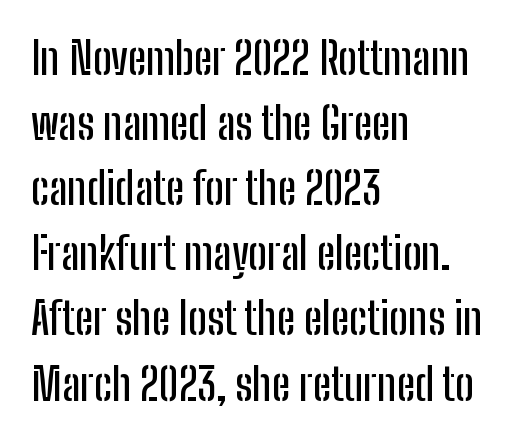
The image shows 44 px condensed sans-serif type, upright; set left-aligned, normal line spacing (1.48x), normal letter spacing, not underlined; low stroke contrast and a medium x-height.
